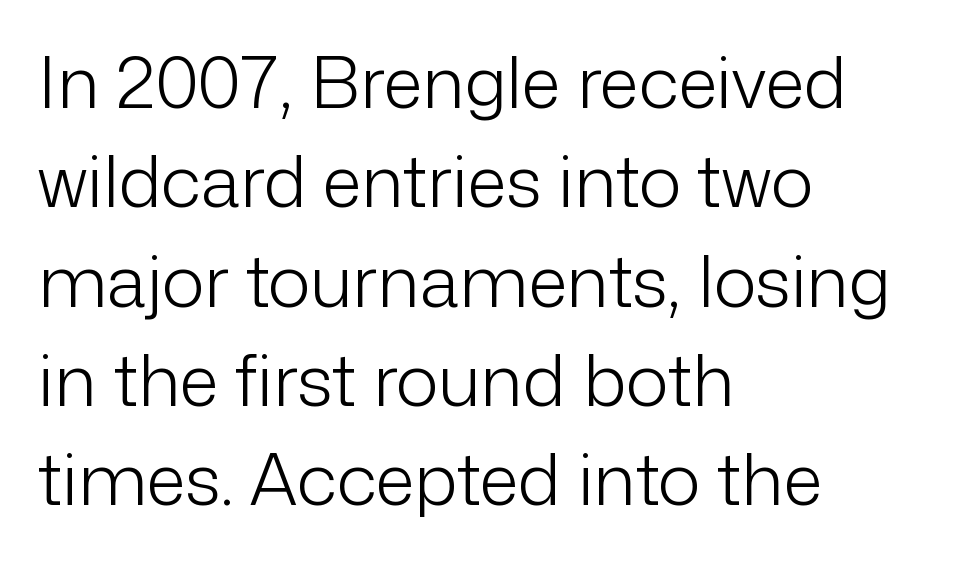
{"serif": "no", "italic": "no", "bold": "no", "weight": "light", "width": "normal", "stroke_contrast": "low", "x_height": "medium", "monospaced": "no", "underline": "no", "align": "left", "line_spacing": "normal", "line_spacing_ratio": 1.38, "letter_spacing": "normal", "letter_spacing_em": 0.0, "glyph_px": 72}
